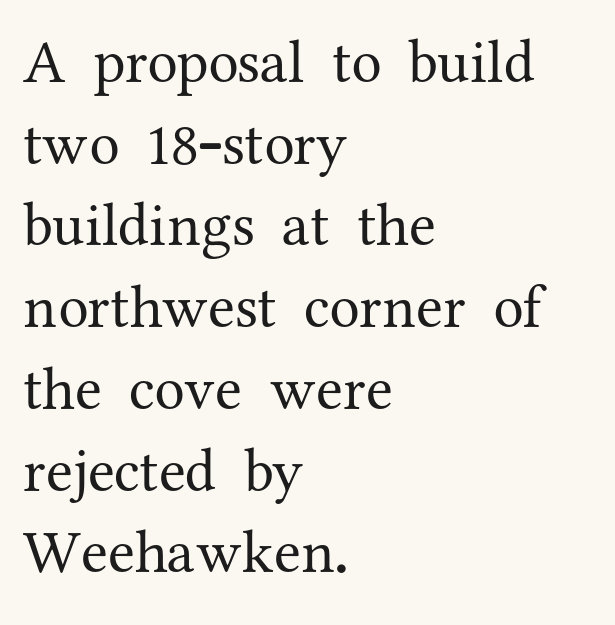
Is this a heavy cut? Hardly; it is regular or lighter. Caption: multi-line text, flush left, ragged right. The rendering shows small feet on the letterforms — a serif design. The letters sit at their default tracking, neither squeezed nor spread. Is there much room between lines? A standard amount, neither cramped nor airy.
